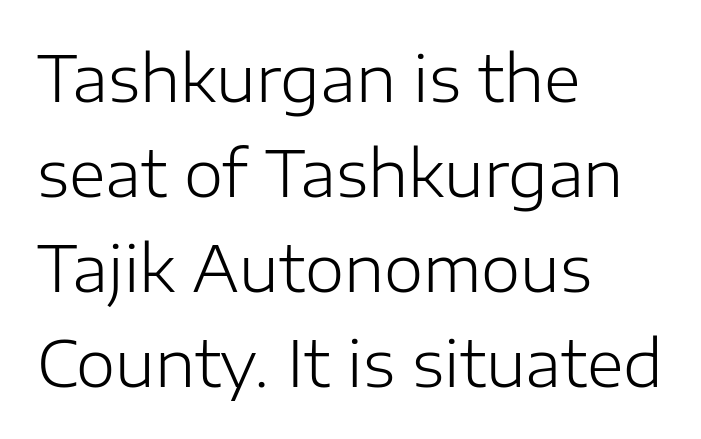
Q: Is the text bold? A: No.
Q: Is the text italic (slanted)? A: No, it is upright.
Q: Is the typeface a serif or a sans-serif typeface? A: Sans-serif.
Q: Is the text underlined? A: No.
Q: How is the paragraph aligned? A: Left-aligned.
Q: Is the spacing between letters normal or unusually wide? A: Normal.
Q: Is the spacing between lines tight, normal or loose? A: Normal.
Q: Width (condensed, normal, or wide)? A: Normal.
Q: Stroke contrast? A: Low.
Q: x-height? A: Medium.
Q: Monospaced? A: No.
